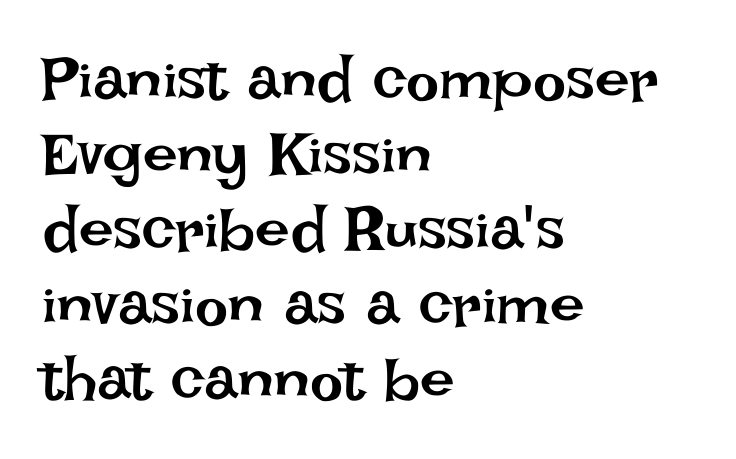
Q: Is the text bold? A: No.
Q: Is the text italic (slanted)? A: No, it is upright.
Q: Is the text underlined? A: No.
Q: How is the paragraph aligned? A: Left-aligned.
Q: Is the spacing between letters normal or unusually wide? A: Normal.
Q: Width (condensed, normal, or wide)? A: Normal.
Q: Stroke contrast? A: Low.
Q: x-height? A: Large.
Q: Monospaced? A: No.
